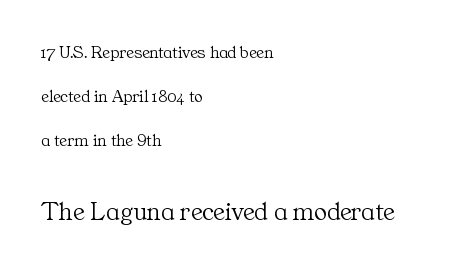
{"italic": "no", "bold": "no", "underline": "no", "align": "left", "line_spacing": "loose", "line_spacing_ratio": 2.44, "letter_spacing": "normal", "letter_spacing_em": 0.0, "larger_block": "second", "size_ratio": 1.5, "glyph_px": 27}
